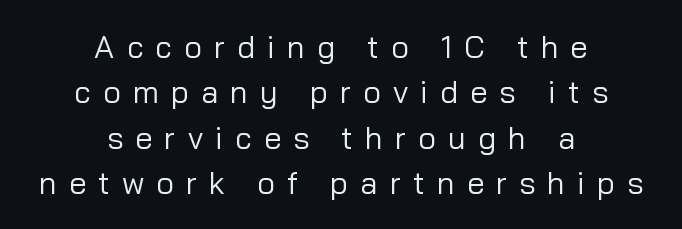
The image shows 31 px regular-weight sans-serif type, upright; set centered, normal line spacing (1.46x), unusually wide letter spacing (+0.39 em), not underlined; low stroke contrast and a medium x-height.
